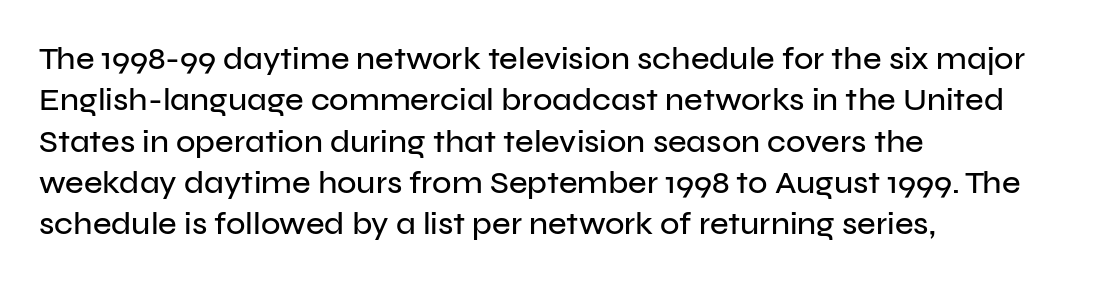
The image shows 32 px sans-serif type, upright; set left-aligned, normal line spacing (1.29x), normal letter spacing, not underlined; low stroke contrast and a medium x-height.
